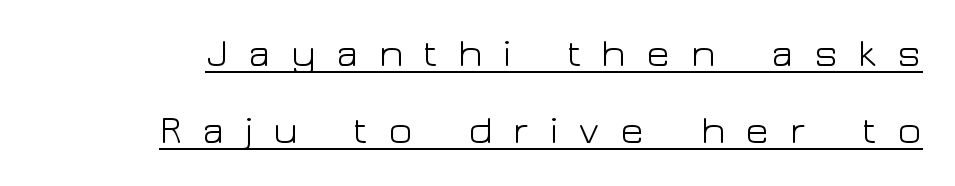
Q: Is the text bold? A: No.
Q: Is the text italic (slanted)? A: No, it is upright.
Q: Is the typeface a serif or a sans-serif typeface? A: Sans-serif.
Q: Is the text underlined? A: Yes.
Q: Is the spacing between letters normal or unusually wide? A: Unusually wide.
Q: Is the spacing between lines tight, normal or loose? A: Loose.
Q: Width (condensed, normal, or wide)? A: Wide.
Q: Stroke contrast? A: Low.
Q: x-height? A: Medium.
Q: Monospaced? A: No.
